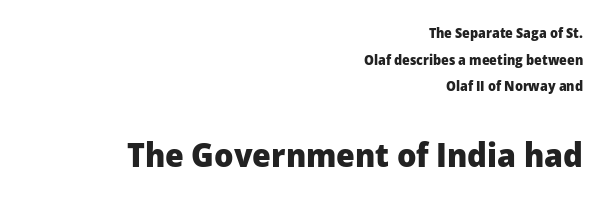
Q: Is the text bold? A: Yes.
Q: Is the text italic (slanted)? A: No, it is upright.
Q: Is the typeface a serif or a sans-serif typeface? A: Sans-serif.
Q: Is the text underlined? A: No.
Q: How is the paragraph aligned? A: Right-aligned.
Q: Is the spacing between letters normal or unusually wide? A: Normal.
Q: Is the spacing between lines tight, normal or loose? A: Loose.
Q: Which block of text is set in a larger size, the first (top) or the second (bottom)? A: The second (bottom) one.
Q: Width (condensed, normal, or wide)? A: Normal.
Q: Stroke contrast? A: Low.
Q: x-height? A: Medium.
Q: Monospaced? A: No.
